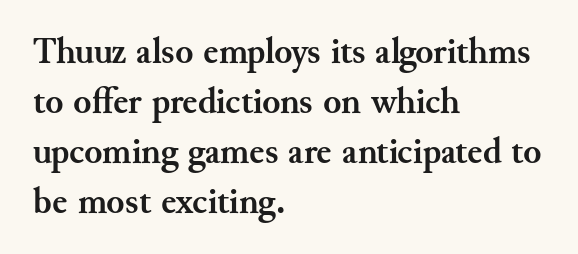
Q: Is the text bold? A: Yes.
Q: Is the text italic (slanted)? A: No, it is upright.
Q: Is the typeface a serif or a sans-serif typeface? A: Serif.
Q: Is the text underlined? A: No.
Q: How is the paragraph aligned? A: Left-aligned.
Q: Is the spacing between letters normal or unusually wide? A: Normal.
Q: Is the spacing between lines tight, normal or loose? A: Normal.
Q: Width (condensed, normal, or wide)? A: Normal.
Q: Stroke contrast? A: Medium.
Q: x-height? A: Small.
Q: Monospaced? A: No.
